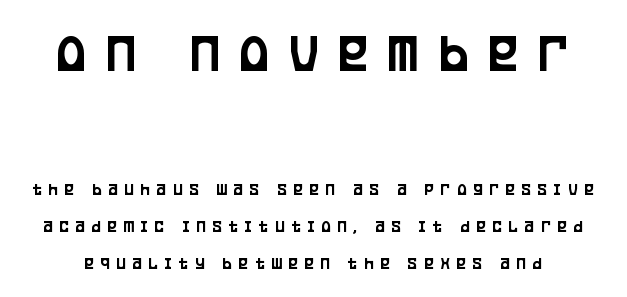
Horizontal bands of white between lines are thick stripes. A student would notice the top passage is typeset larger than what follows. The rendering uses natural spacing where letterforms have individual widths. Honestly, the letter spacing is so wide it's the main thing you notice.
